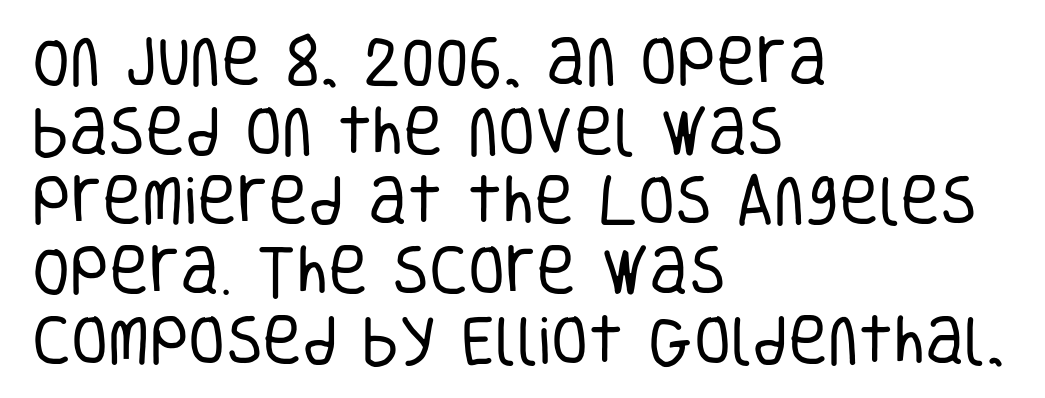
{"serif": "no", "italic": "no", "bold": "no", "weight": "regular", "width": "condensed", "stroke_contrast": "low", "x_height": "large", "monospaced": "no", "underline": "no", "align": "left", "line_spacing": "normal", "line_spacing_ratio": 1.29, "letter_spacing": "normal", "letter_spacing_em": 0.0, "glyph_px": 54}
